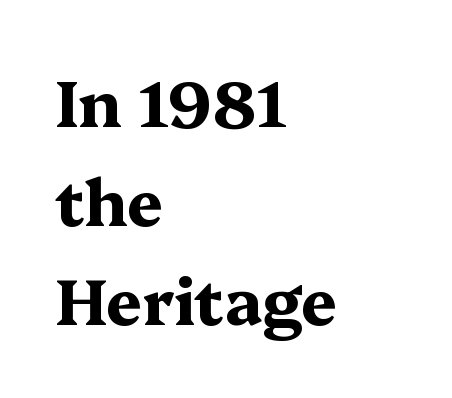
The image shows 64 px bold, wide serif type, upright; set left-aligned, normal line spacing (1.55x), normal letter spacing, not underlined; medium stroke contrast and a medium x-height.
